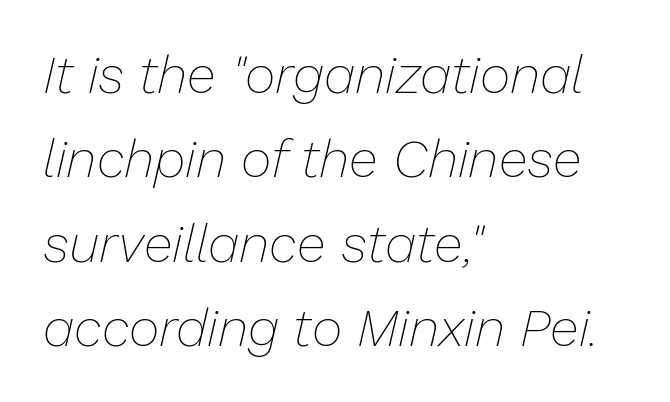
Successive baselines arrive at the customary interval. Character widths vary here, with narrow letters taking less room than wide ones. Decoration check: the copy has no underline. The letters look calm and open, with moderate or lighter stems. Compared with a centered layout, this one pins lines to the left instead. It's the slanting kind of type.
